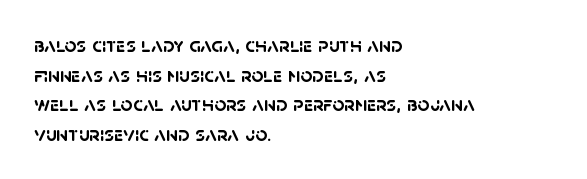
Q: Is the text bold? A: Yes.
Q: Is the text underlined? A: No.
Q: How is the paragraph aligned? A: Left-aligned.
Q: Is the spacing between letters normal or unusually wide? A: Normal.
Q: Is the spacing between lines tight, normal or loose? A: Normal.
